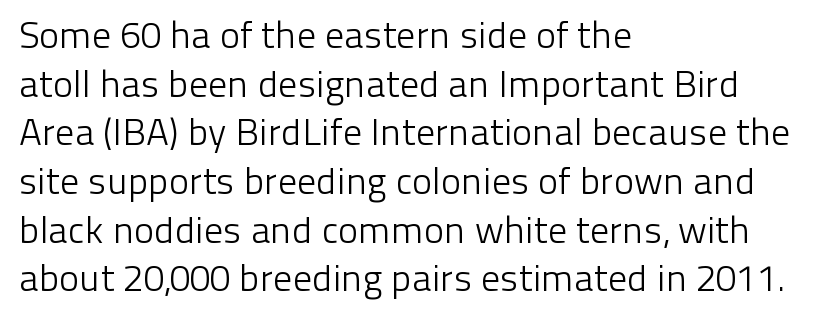
Q: Is the text bold? A: No.
Q: Is the text italic (slanted)? A: No, it is upright.
Q: Is the typeface a serif or a sans-serif typeface? A: Sans-serif.
Q: Is the text underlined? A: No.
Q: How is the paragraph aligned? A: Left-aligned.
Q: Is the spacing between letters normal or unusually wide? A: Normal.
Q: Is the spacing between lines tight, normal or loose? A: Normal.
Q: Width (condensed, normal, or wide)? A: Normal.
Q: Stroke contrast? A: Low.
Q: x-height? A: Medium.
Q: Monospaced? A: No.
